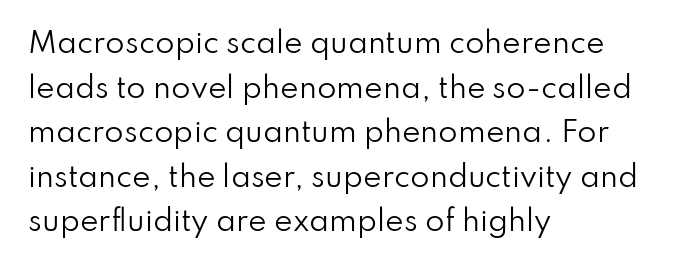
The image shows 28 px regular-weight sans-serif type, upright; set left-aligned, normal line spacing (1.59x), normal letter spacing, not underlined; low stroke contrast and a small x-height.
